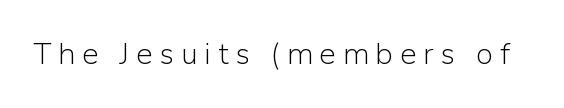
The cut favours lightness, reaching ordinary text weight at its darkest. The glyphs in this specimen are sans serif. The baseline area is clear. These lines have a slow, spaced-out rhythm from letter to letter. Posture: upright roman.
